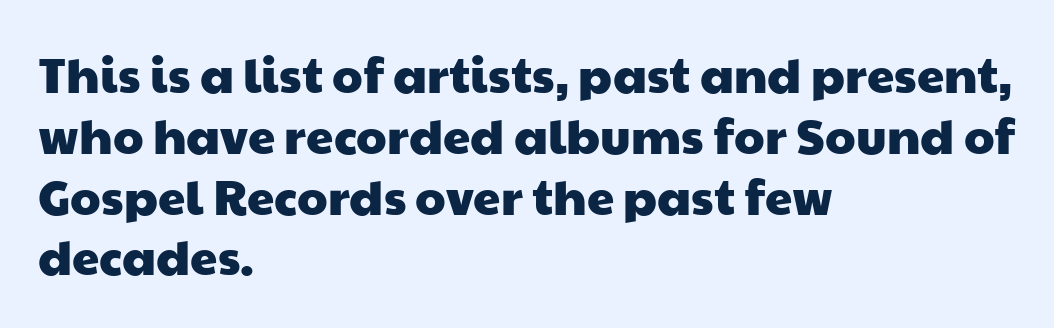
These lines are set flush left with a ragged right edge. What kind of face is this? One without serifs — a sans. There is no visible air inserted between adjacent glyphs. The area under the type is left untouched. Do the characters align in a grid? No, the font is proportional.
